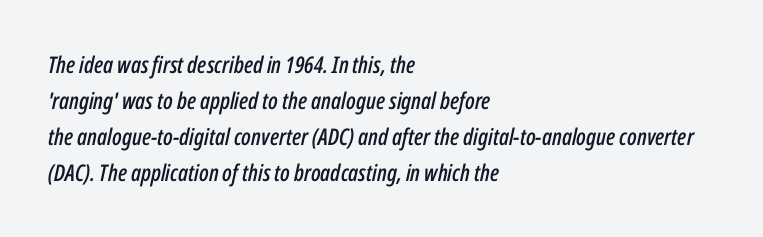
Q: Is the text italic (slanted)? A: Yes, it leans right by about 12 degrees.
Q: Is the text underlined? A: No.
Q: How is the paragraph aligned? A: Left-aligned.
Q: Is the spacing between letters normal or unusually wide? A: Normal.
Q: Is the spacing between lines tight, normal or loose? A: Normal.
